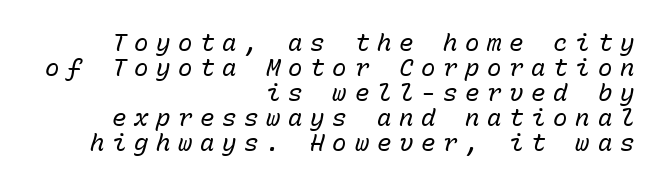
Q: Is the text bold? A: No.
Q: Is the text italic (slanted)? A: Yes, it leans right by about 15 degrees.
Q: Is the text underlined? A: No.
Q: How is the paragraph aligned? A: Right-aligned.
Q: Is the spacing between letters normal or unusually wide? A: Unusually wide.
Q: Is the spacing between lines tight, normal or loose? A: Tight.
